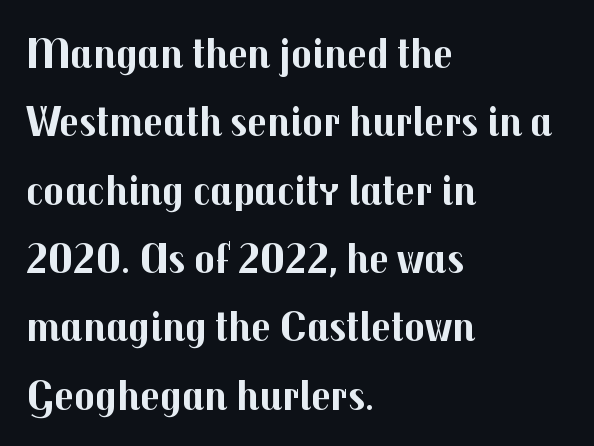
Q: Is the text bold? A: Yes.
Q: Is the text italic (slanted)? A: No, it is upright.
Q: Is the typeface a serif or a sans-serif typeface? A: Sans-serif.
Q: Is the text underlined? A: No.
Q: How is the paragraph aligned? A: Left-aligned.
Q: Is the spacing between letters normal or unusually wide? A: Normal.
Q: Is the spacing between lines tight, normal or loose? A: Normal.
Q: Width (condensed, normal, or wide)? A: Normal.
Q: Stroke contrast? A: Medium.
Q: x-height? A: Medium.
Q: Monospaced? A: No.
